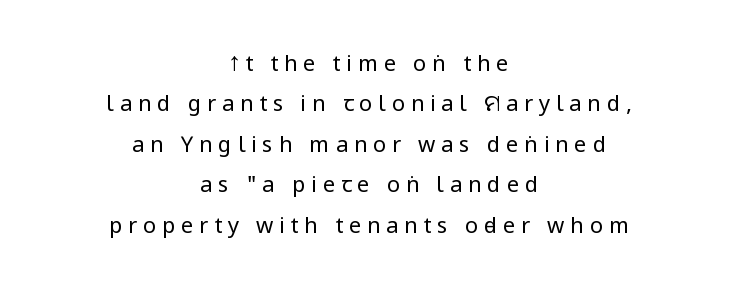
Q: Is the text bold? A: No.
Q: Is the text italic (slanted)? A: No, it is upright.
Q: Is the text underlined? A: No.
Q: How is the paragraph aligned? A: Centered.
Q: Is the spacing between letters normal or unusually wide? A: Unusually wide.
